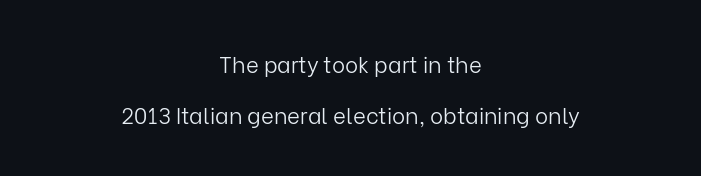
{"italic": "no", "bold": "no", "underline": "no", "align": "center", "line_spacing": "loose", "line_spacing_ratio": 2.3, "letter_spacing": "normal", "letter_spacing_em": 0.0, "glyph_px": 22}
